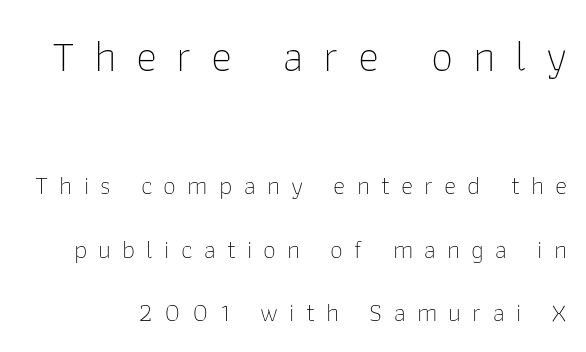
The image shows 45 px thin sans-serif type, upright; set loose line spacing (2.43x), unusually wide letter spacing (+0.43 em), not underlined; the first (top) block is 1.73x larger; low stroke contrast and a medium x-height.
